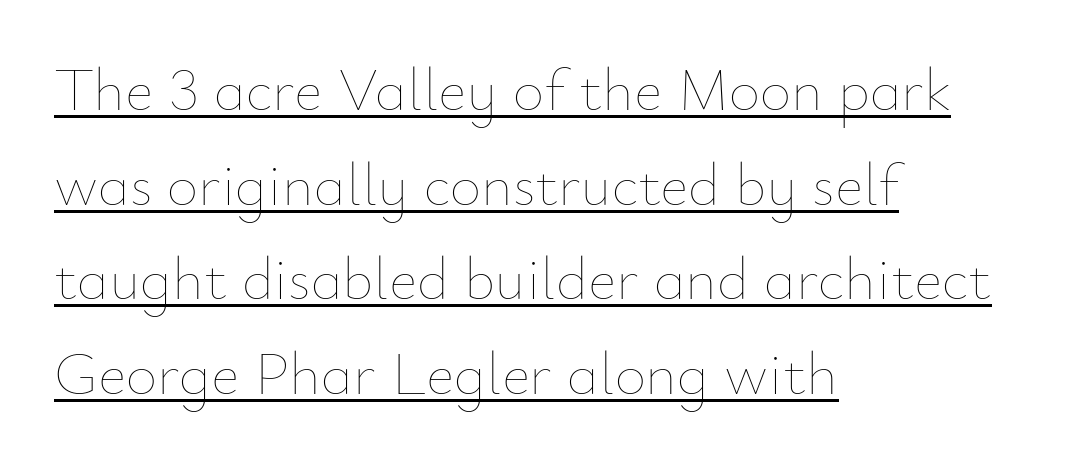
Q: Is the text bold? A: No.
Q: Is the text italic (slanted)? A: No, it is upright.
Q: Is the text underlined? A: Yes.
Q: How is the paragraph aligned? A: Left-aligned.
Q: Is the spacing between letters normal or unusually wide? A: Normal.
Q: Is the spacing between lines tight, normal or loose? A: Normal.
Q: Width (condensed, normal, or wide)? A: Normal.
Q: Stroke contrast? A: Low.
Q: x-height? A: Small.
Q: Monospaced? A: No.
